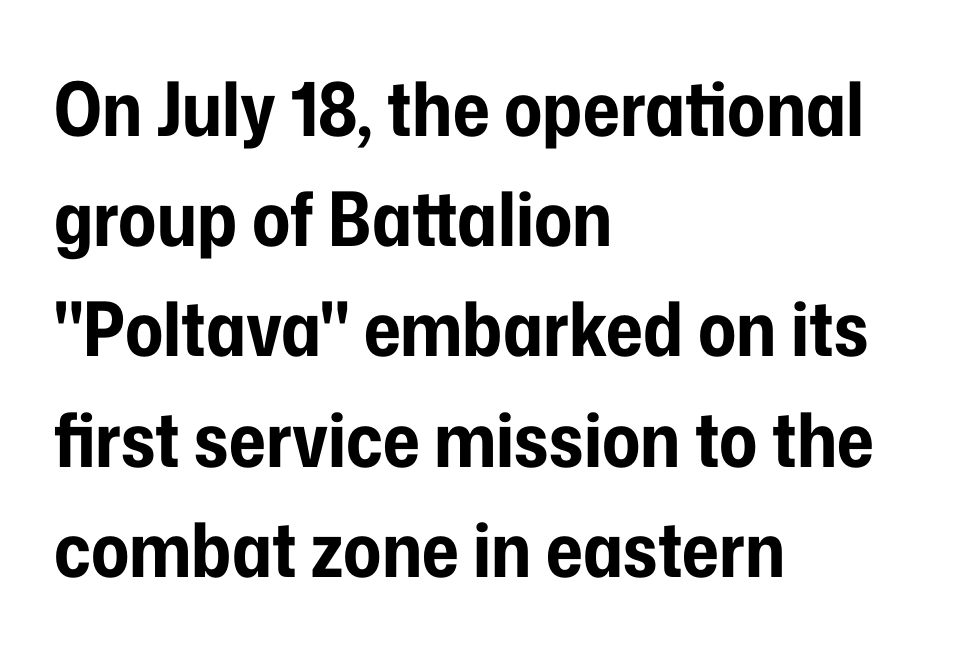
The rendering uses a bold face; every stroke is thick and dark. Unmarked baselines from the first word to the last. The letters sit at their default tracking, neither squeezed nor spread. A roman cut, with each character standing at attention. Regarding serifs, this sample does without them.
